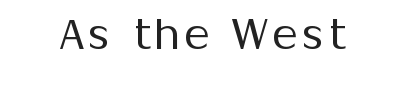
Here the designer chose a conventional face with non-uniform glyph widths. Descenders are the only things crossing below the line. No letter is thick-stroked: the sample isn't bold. Each letter's strokes conclude bluntly, with no projecting serifs. Rendered with straight, roman letterforms.
